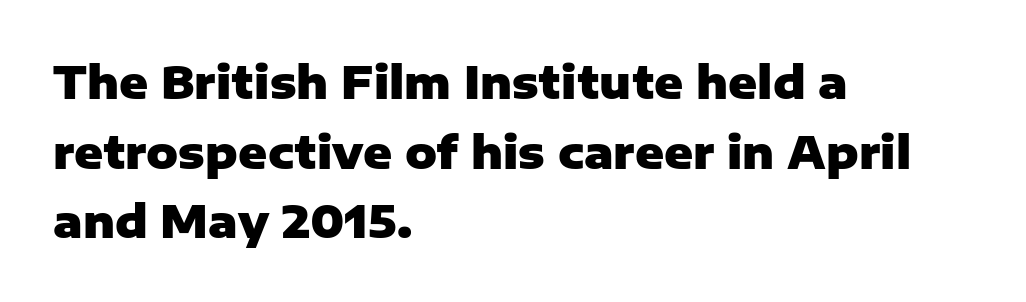
{"serif": "no", "italic": "no", "bold": "yes", "weight": "heavy", "width": "normal", "stroke_contrast": "low", "x_height": "medium", "monospaced": "no", "underline": "no", "align": "left", "line_spacing": "normal", "line_spacing_ratio": 1.58, "letter_spacing": "normal", "letter_spacing_em": 0.0, "glyph_px": 44}
